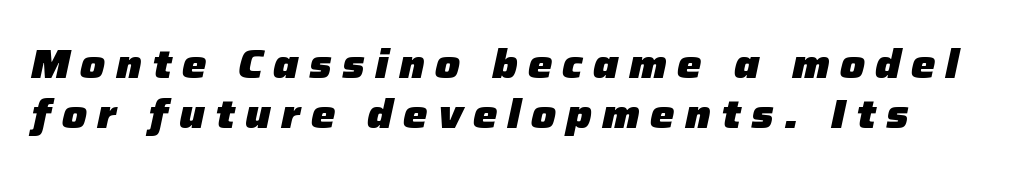
Q: Is the text bold? A: Yes.
Q: Is the text italic (slanted)? A: Yes, it leans right by about 12 degrees.
Q: Is the text underlined? A: No.
Q: Is the spacing between letters normal or unusually wide? A: Unusually wide.
Q: Width (condensed, normal, or wide)? A: Normal.
Q: Stroke contrast? A: Low.
Q: x-height? A: Medium.
Q: Monospaced? A: No.
